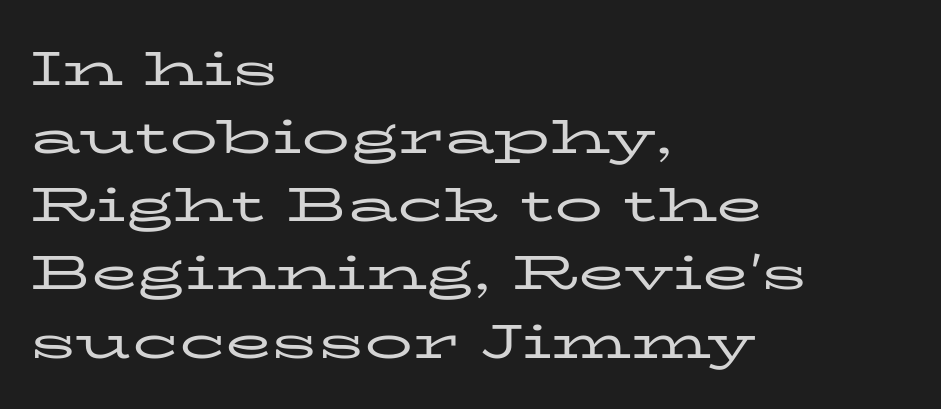
{"serif": "yes", "italic": "no", "bold": "no", "weight": "regular", "width": "wide", "stroke_contrast": "low", "x_height": "medium", "monospaced": "no", "underline": "no", "align": "left", "line_spacing": "normal", "line_spacing_ratio": 1.42, "letter_spacing": "normal", "letter_spacing_em": 0.0, "glyph_px": 48}
